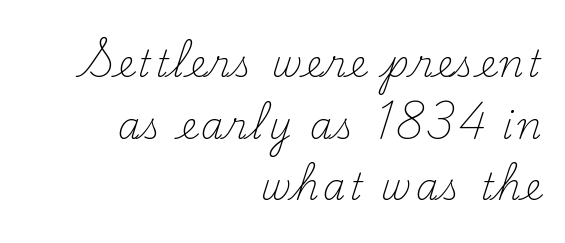
This sample has the flowing, uneven cadence of proportional lettering. This rendering features lettering with no underline. The lines are quadded right.
